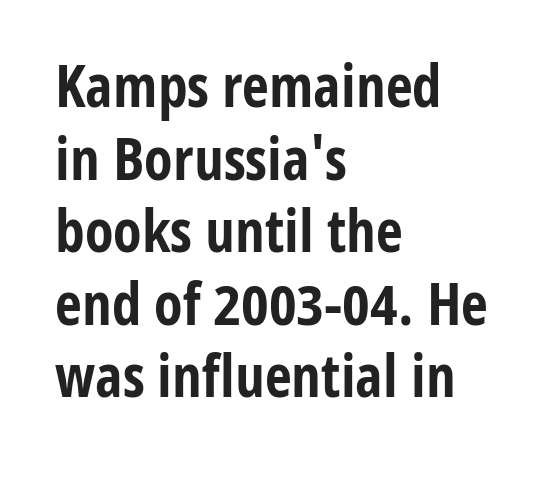
Q: Is the text bold? A: Yes.
Q: Is the text italic (slanted)? A: No, it is upright.
Q: Is the typeface a serif or a sans-serif typeface? A: Sans-serif.
Q: Is the text underlined? A: No.
Q: How is the paragraph aligned? A: Left-aligned.
Q: Is the spacing between letters normal or unusually wide? A: Normal.
Q: Width (condensed, normal, or wide)? A: Condensed.
Q: Stroke contrast? A: Low.
Q: x-height? A: Medium.
Q: Monospaced? A: No.
